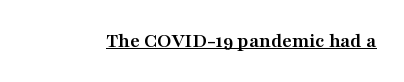
Emphasis is given by a line drawn under the lettering. Weight: bold. Honestly, the letter spacing is just normal — you wouldn't notice it. Is there any slant? The stems are plumb.
